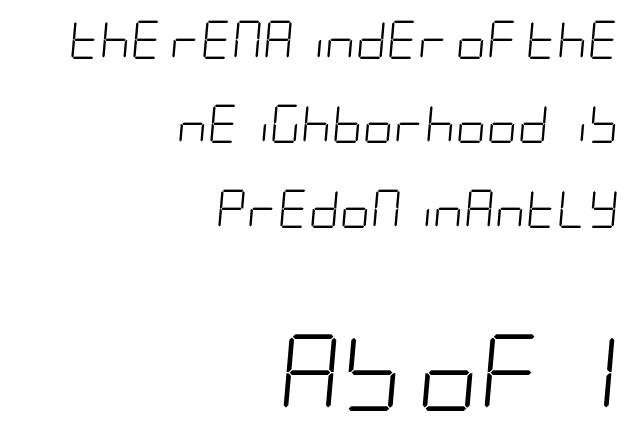
The image shows 76 px light, condensed type, italic (leaning right); set right-aligned, loose line spacing (2.22x), normal letter spacing, not underlined; the second (bottom) block is 2.0x larger; low stroke contrast and a large x-height.
